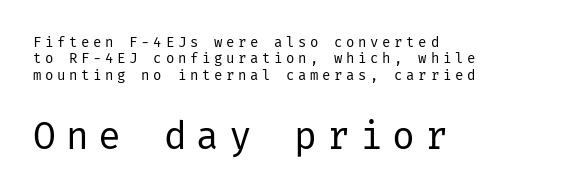
The image shows 38 px regular-weight sans-serif type, upright; set left-aligned, line spacing 1.17x, unusually wide letter spacing (+0.26 em), not underlined; the second (bottom) block is 2.71x larger; low stroke contrast and a medium x-height.
